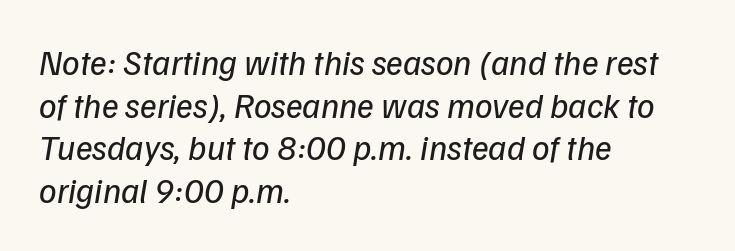
{"italic": "yes", "lean": "right", "slant_degrees": 9, "bold": "no", "weight": "regular", "width": "normal", "stroke_contrast": "low", "x_height": "medium", "monospaced": "no", "underline": "no", "align": "left", "line_spacing_ratio": 1.22, "letter_spacing": "normal", "letter_spacing_em": 0.0, "glyph_px": 35}
